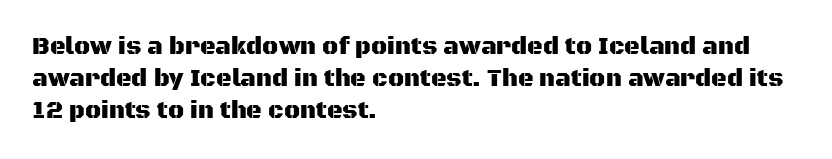
The image shows 24 px text type, upright; set left-aligned, normal line spacing (1.33x), normal letter spacing, not underlined.
